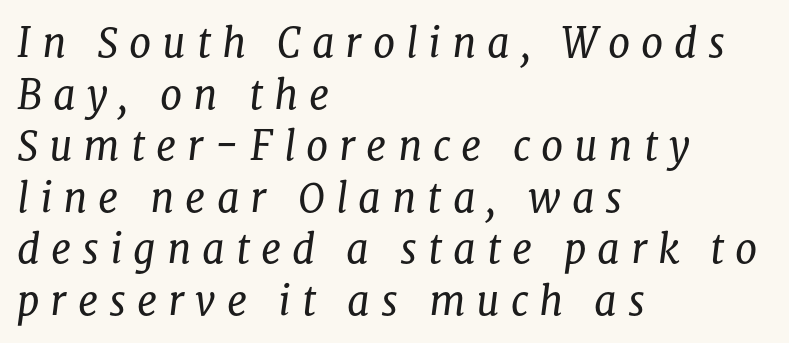
The image shows 40 px regular-weight serif type, italic (leaning right); set left-aligned, normal line spacing (1.29x), unusually wide letter spacing (+0.27 em), not underlined; low stroke contrast and a medium x-height.
